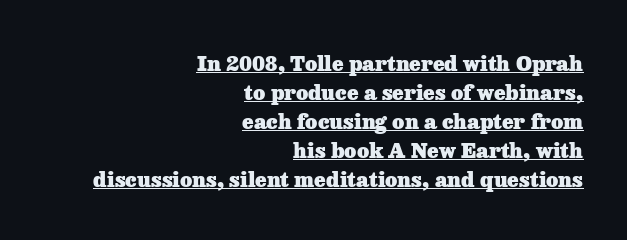
The image shows 21 px bold type, upright; set right-aligned, normal line spacing (1.38x), normal letter spacing, underlined.
